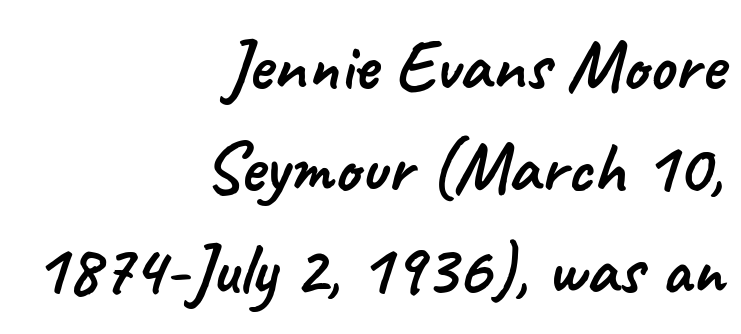
Q: Is the typeface a serif or a sans-serif typeface? A: Sans-serif.
Q: Is the text underlined? A: No.
Q: How is the paragraph aligned? A: Right-aligned.
Q: Is the spacing between letters normal or unusually wide? A: Normal.
Q: Is the spacing between lines tight, normal or loose? A: Normal.
Q: Width (condensed, normal, or wide)? A: Normal.
Q: Stroke contrast? A: Low.
Q: x-height? A: Small.
Q: Monospaced? A: No.
